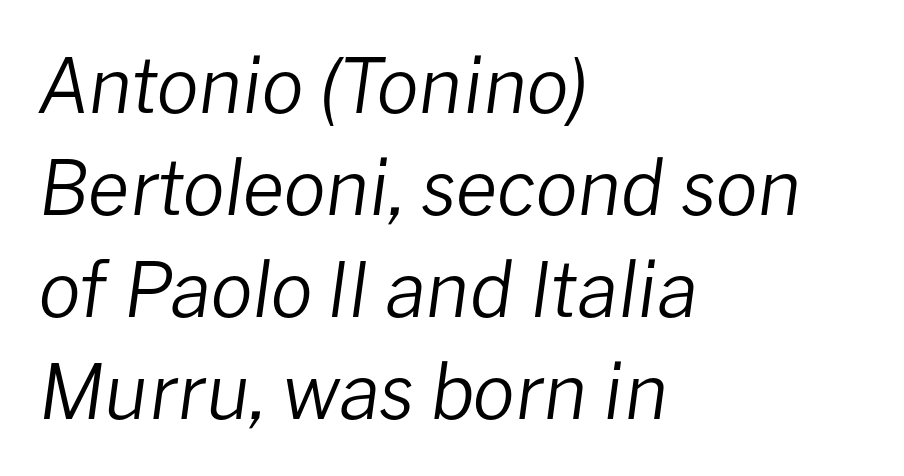
{"italic": "yes", "lean": "right", "slant_degrees": 8, "bold": "no", "weight": "regular", "width": "normal", "stroke_contrast": "low", "x_height": "medium", "monospaced": "no", "underline": "no", "align": "left", "line_spacing": "normal", "line_spacing_ratio": 1.34, "letter_spacing": "normal", "letter_spacing_em": 0.0, "glyph_px": 76}
